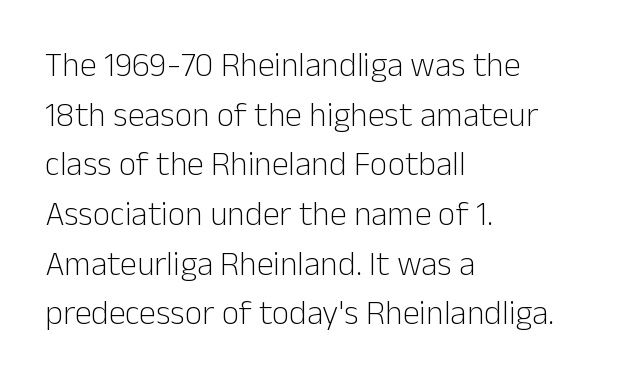
The image shows 34 px light sans-serif type, upright; set left-aligned, normal line spacing (1.46x), normal letter spacing, not underlined; low stroke contrast and a medium x-height.
